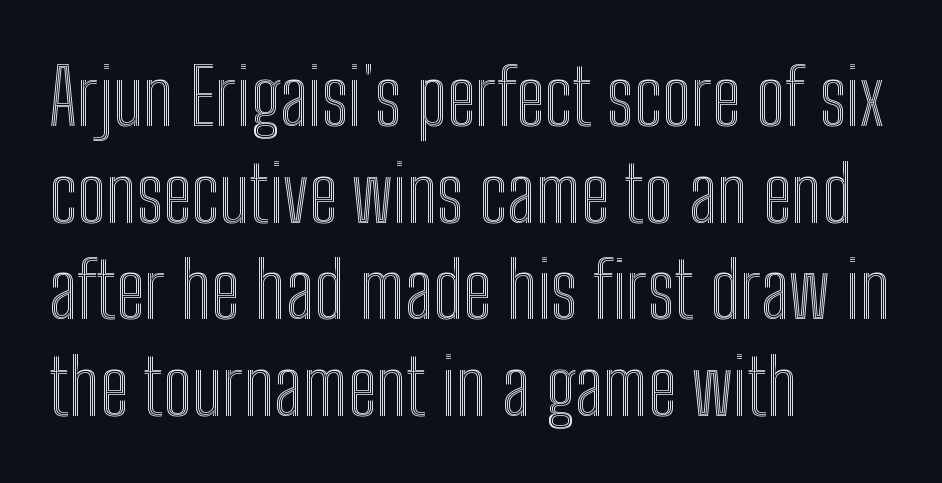
{"italic": "no", "width": "condensed", "x_height": "medium", "monospaced": "no", "underline": "no", "align": "left", "line_spacing_ratio": 1.24, "letter_spacing": "normal", "letter_spacing_em": 0.0, "glyph_px": 78}
